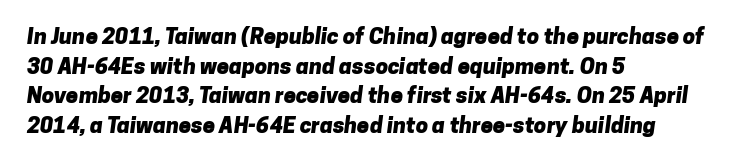
The typesetting leans heavy: a genuine bold. Leading: standard. The ragged edge is on the right, which tells us the setting is flush left. Spacing between characters is what you'd get straight out of the box. The passage shown is not underscored anywhere.
